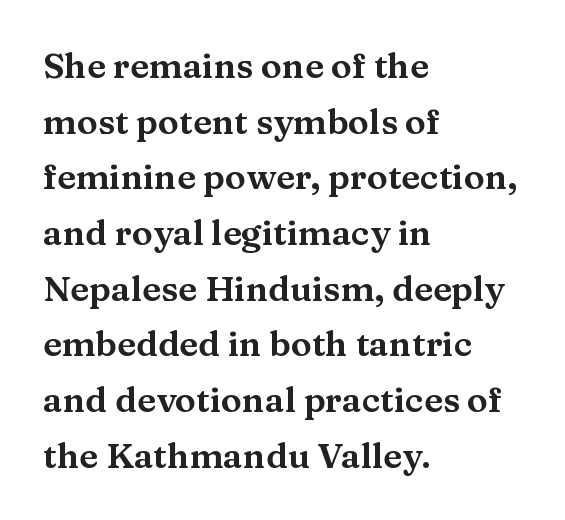
{"serif": "yes", "italic": "no", "width": "wide", "stroke_contrast": "medium", "x_height": "medium", "monospaced": "no", "underline": "no", "align": "left", "line_spacing": "normal", "line_spacing_ratio": 1.59, "letter_spacing": "normal", "letter_spacing_em": 0.0, "glyph_px": 35}
